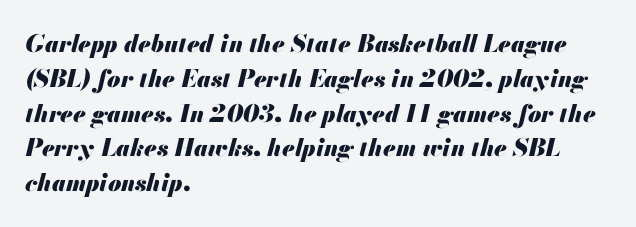
{"italic": "yes", "lean": "right", "slant_degrees": 13, "bold": "yes", "underline": "no", "align": "left", "line_spacing": "normal", "line_spacing_ratio": 1.45, "letter_spacing": "normal", "letter_spacing_em": 0.0, "glyph_px": 24}
